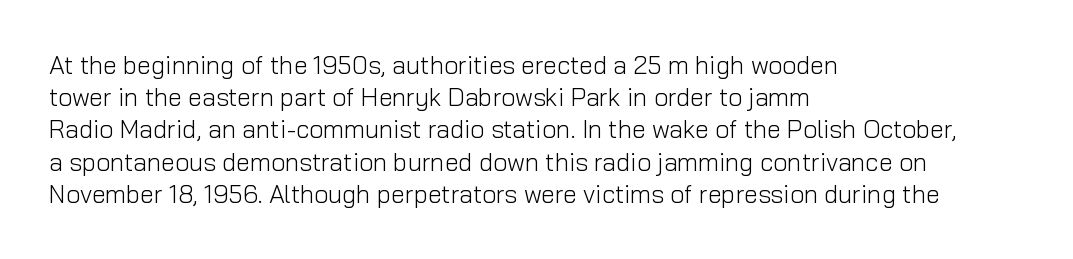
Q: Is the text bold? A: No.
Q: Is the text italic (slanted)? A: No, it is upright.
Q: Is the text underlined? A: No.
Q: How is the paragraph aligned? A: Left-aligned.
Q: Is the spacing between letters normal or unusually wide? A: Normal.
Q: Is the spacing between lines tight, normal or loose? A: Normal.
